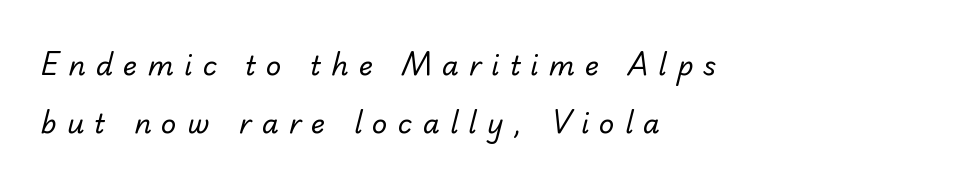
The image shows 27 px text type; set left-aligned, loose line spacing (2.14x), unusually wide letter spacing (+0.38 em), not underlined.
